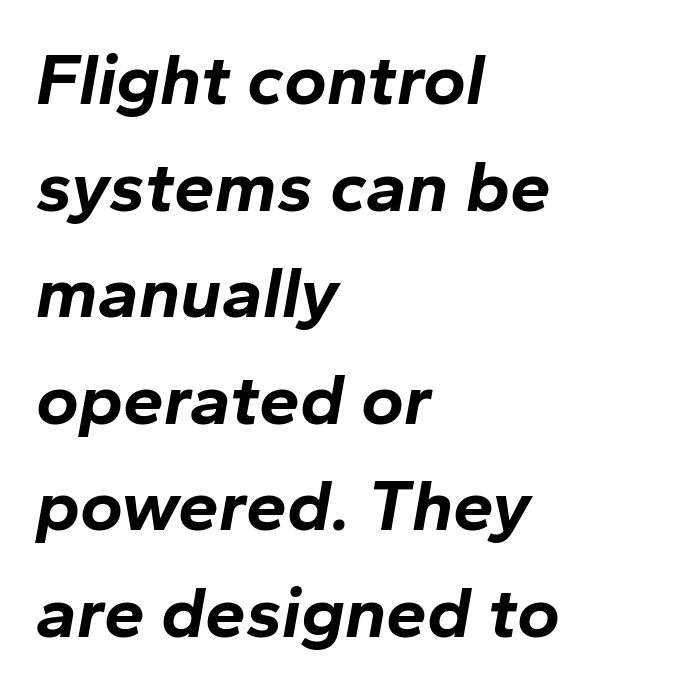
{"italic": "yes", "lean": "right", "slant_degrees": 10, "bold": "yes", "weight": "bold", "width": "normal", "stroke_contrast": "low", "x_height": "medium", "monospaced": "no", "underline": "no", "align": "left", "line_spacing": "normal", "line_spacing_ratio": 1.46, "letter_spacing": "normal", "letter_spacing_em": 0.0, "glyph_px": 73}
